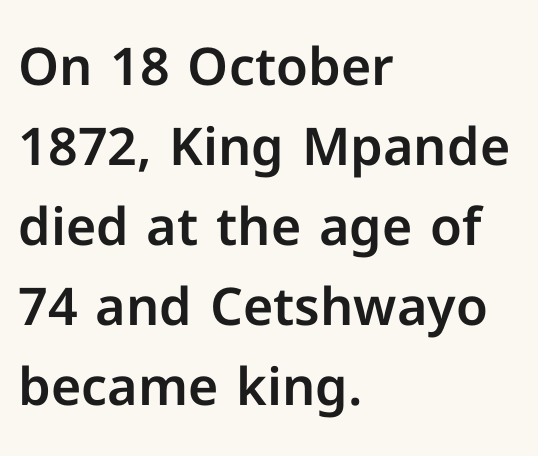
The image shows 52 px sans-serif type, upright; set left-aligned, normal line spacing (1.54x), normal letter spacing, not underlined; low stroke contrast and a medium x-height.
